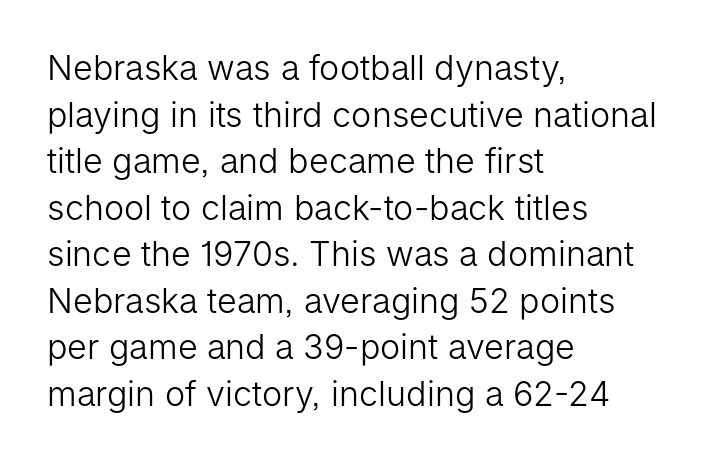
The image shows 34 px light sans-serif type, upright; set left-aligned, normal line spacing (1.37x), normal letter spacing, not underlined; low stroke contrast and a medium x-height.
